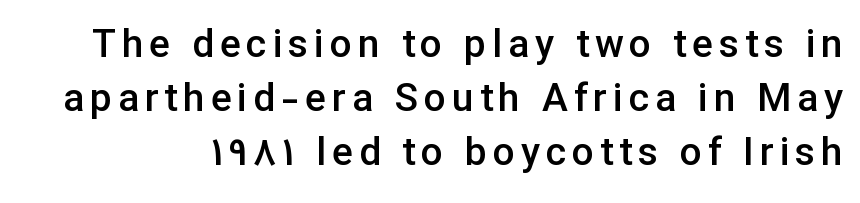
The image shows 39 px semibold sans-serif type, upright; set normal line spacing (1.38x), not underlined; low stroke contrast and a medium x-height.
